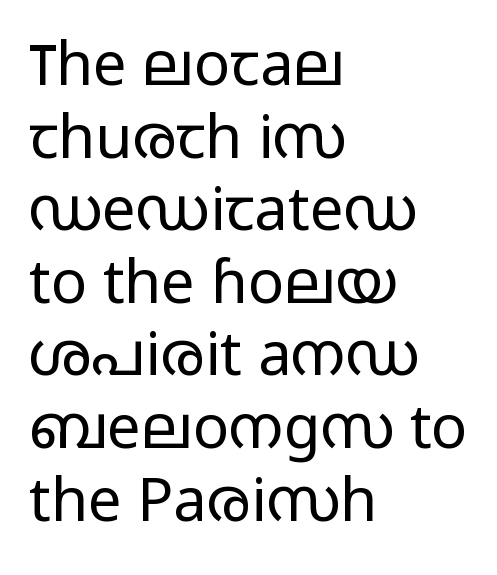
{"serif": "no", "italic": "no", "bold": "no", "weight": "light", "width": "wide", "stroke_contrast": "low", "x_height": "medium", "monospaced": "no", "underline": "no", "align": "left", "line_spacing_ratio": 1.21, "letter_spacing": "normal", "letter_spacing_em": 0.0, "glyph_px": 60}
